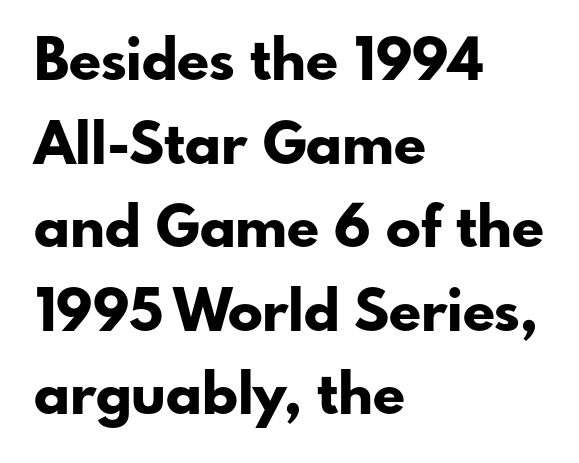
The letters stand straight up with perfectly vertical stems. The space directly below the letters is spotless. In terms of letterform style, serifs are entirely absent. Letter spacing: default.
